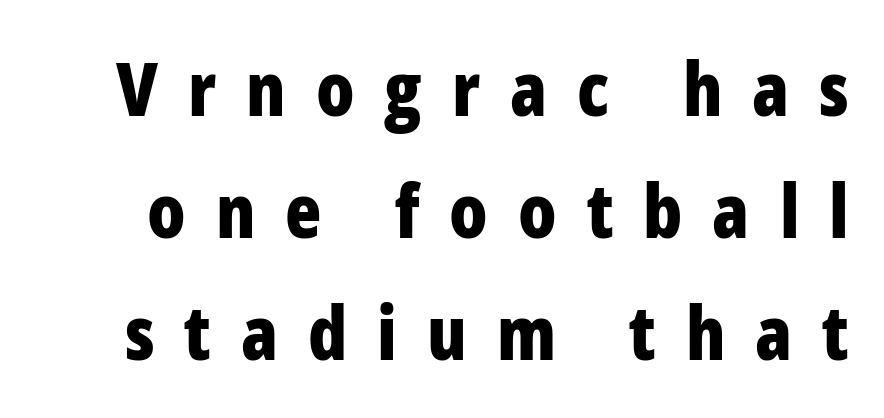
Q: Is the text bold? A: Yes.
Q: Is the text italic (slanted)? A: No, it is upright.
Q: Is the typeface a serif or a sans-serif typeface? A: Sans-serif.
Q: Is the text underlined? A: No.
Q: Is the spacing between letters normal or unusually wide? A: Unusually wide.
Q: Is the spacing between lines tight, normal or loose? A: Normal.
Q: Width (condensed, normal, or wide)? A: Condensed.
Q: Stroke contrast? A: Low.
Q: x-height? A: Medium.
Q: Monospaced? A: No.
